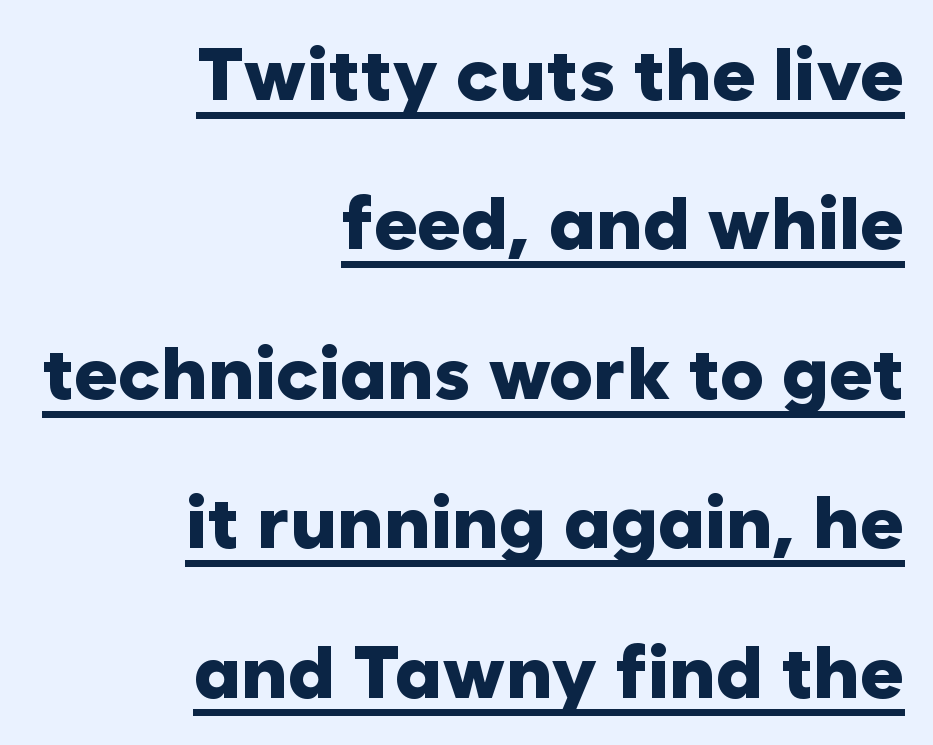
In terms of leading, this rendering errs on the spacious side. You could not count columns in this text — the font is proportionally spaced. Each word holds together tightly as a unit, with standard inter-letter gaps. Somebody hit Ctrl+U on this one — the words are underlined. Italic: no, the glyphs are upright roman. This sample is right-justified, so line beginnings fall wherever the words allow.
